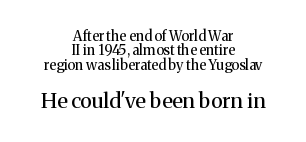
Q: Is the text bold? A: No.
Q: Is the text italic (slanted)? A: No, it is upright.
Q: Is the text underlined? A: No.
Q: How is the paragraph aligned? A: Centered.
Q: Is the spacing between letters normal or unusually wide? A: Normal.
Q: Is the spacing between lines tight, normal or loose? A: Tight.
Q: Which block of text is set in a larger size, the first (top) or the second (bottom)? A: The second (bottom) one.
